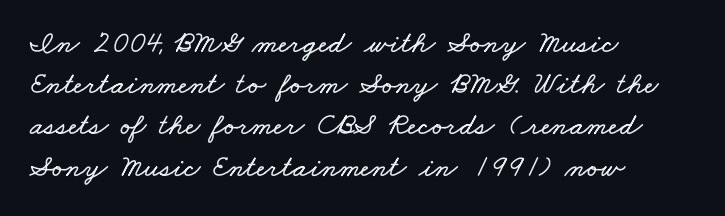
Q: Is the text underlined? A: No.
Q: How is the paragraph aligned? A: Left-aligned.
Q: Is the spacing between letters normal or unusually wide? A: Normal.
Q: Is the spacing between lines tight, normal or loose? A: Normal.
Q: Width (condensed, normal, or wide)? A: Wide.
Q: Stroke contrast? A: Low.
Q: x-height? A: Small.
Q: Monospaced? A: No.
